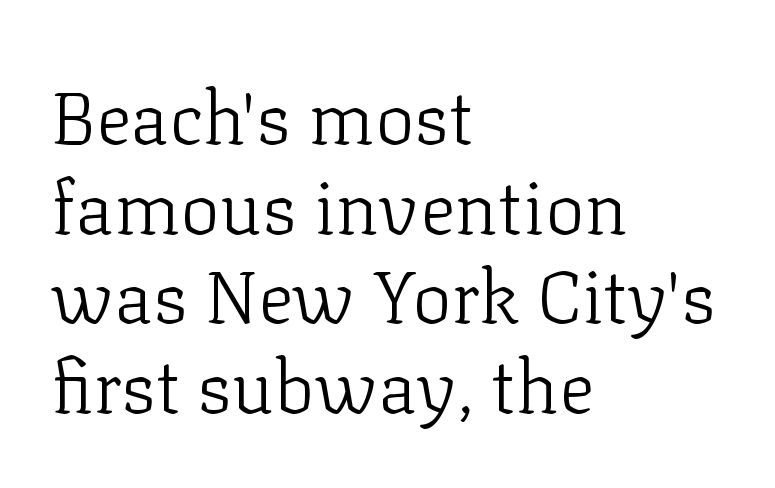
Stroke thickness stays within the range of a standard reading face or lighter. A typesetter would call this zero additional tracking. Here the designer chose a conventional face with non-uniform glyph widths. You can tell from the footed stems that serif type was used. The compositor pushed each line to the left boundary.
